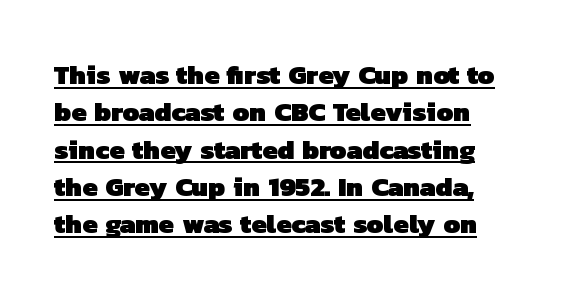
The image shows 27 px bold type; set normal line spacing (1.38x), normal letter spacing, underlined.
